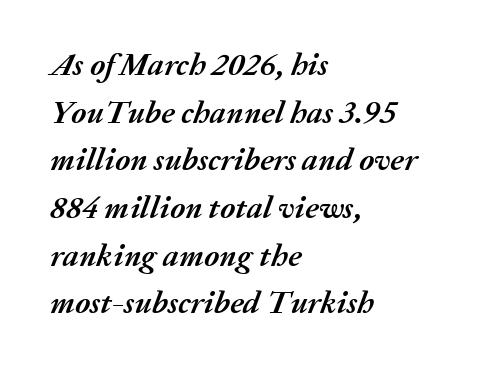
Q: Is the text bold? A: Yes.
Q: Is the text italic (slanted)? A: Yes, it leans right by about 20 degrees.
Q: Is the text underlined? A: No.
Q: How is the paragraph aligned? A: Left-aligned.
Q: Is the spacing between letters normal or unusually wide? A: Normal.
Q: Is the spacing between lines tight, normal or loose? A: Normal.
Q: Width (condensed, normal, or wide)? A: Normal.
Q: Stroke contrast? A: Medium.
Q: x-height? A: Medium.
Q: Monospaced? A: No.
